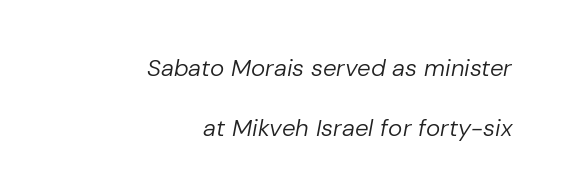
Q: Is the text bold? A: No.
Q: Is the text italic (slanted)? A: Yes, it leans right by about 10 degrees.
Q: Is the text underlined? A: No.
Q: How is the paragraph aligned? A: Right-aligned.
Q: Is the spacing between letters normal or unusually wide? A: Normal.
Q: Is the spacing between lines tight, normal or loose? A: Loose.
